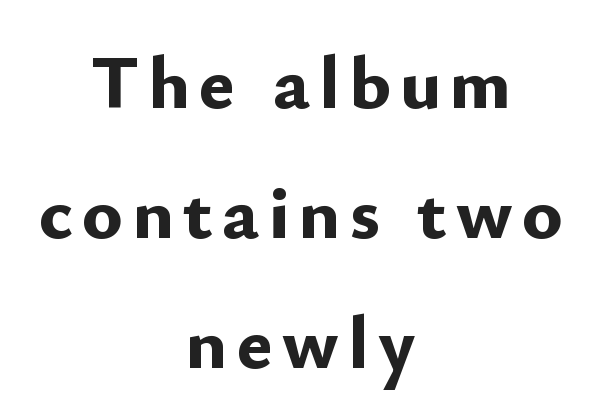
The rag falls on both sides of this text block equally. You can tell from the bare stems that sans-serif type was used. Is this a fixed-width face? No — the glyphs have proportional, varying widths. Letters rest on an invisible, unmarked baseline. Posture: upright roman. Notice how thick the strokes are: this is what a full bold looks like.
